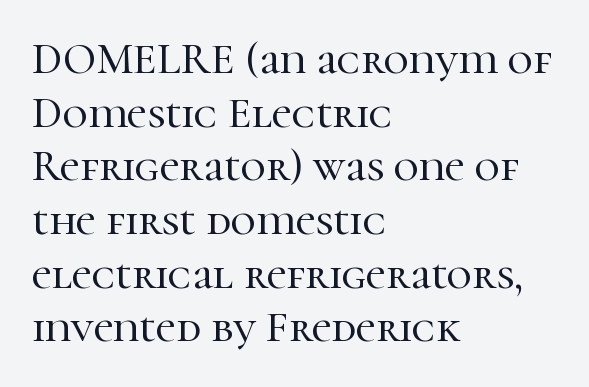
Unlike italic type, these characters show no tilt at all. A typesetter would call this proportional, since set widths differ per character. Rule under the text: the space is simply empty. These lines keep a tight, regular rhythm from letter to letter. Teacher's note: observe the even left margin — that is flush-left alignment.
